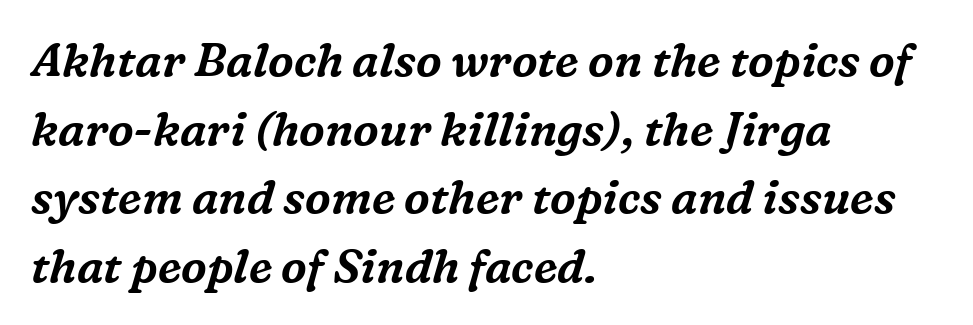
The space directly below the letters is spotless. Proportional: the letters do not fall into vertical columns. The rendering keeps characters at their native spacing. I'd call this a serif setting — the letters wear small feet. Vertically, the passage feels balanced, rows spaced as you'd expect. The axis of the letterforms is tilted away from vertical.
